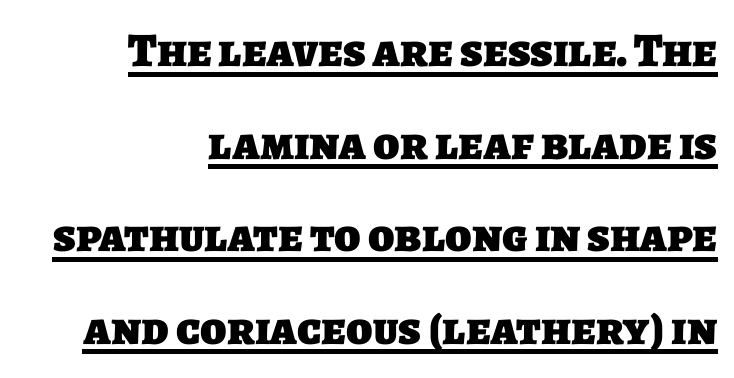
The image shows 48 px heavy sans-serif type; set right-aligned, loose line spacing (1.93x), normal letter spacing, underlined; low stroke contrast and a large x-height.
